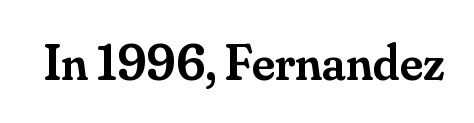
The image shows 51 px semibold serif type, upright; set normal letter spacing, not underlined; medium stroke contrast and a small x-height.
